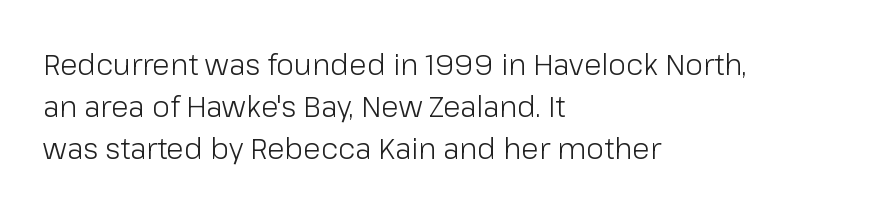
The image shows 29 px light sans-serif type, upright; set left-aligned, normal line spacing (1.45x), normal letter spacing, not underlined; low stroke contrast and a medium x-height.
